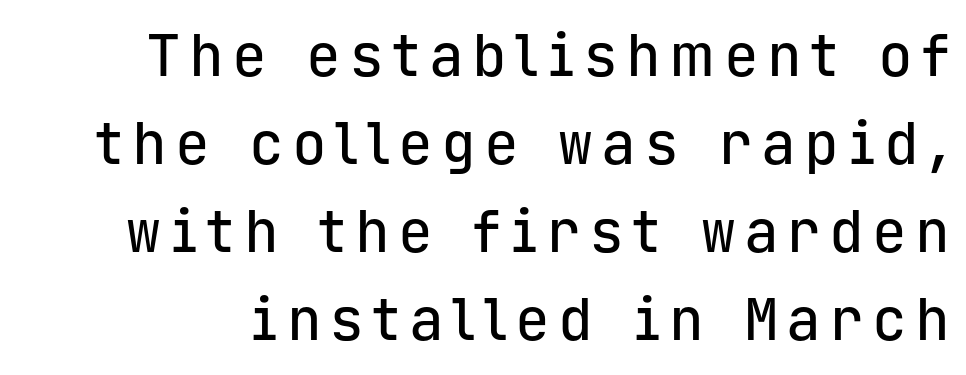
{"serif": "no", "italic": "no", "width": "normal", "stroke_contrast": "low", "x_height": "medium", "monospaced": "yes", "underline": "no", "line_spacing": "normal", "line_spacing_ratio": 1.52, "glyph_px": 58}
